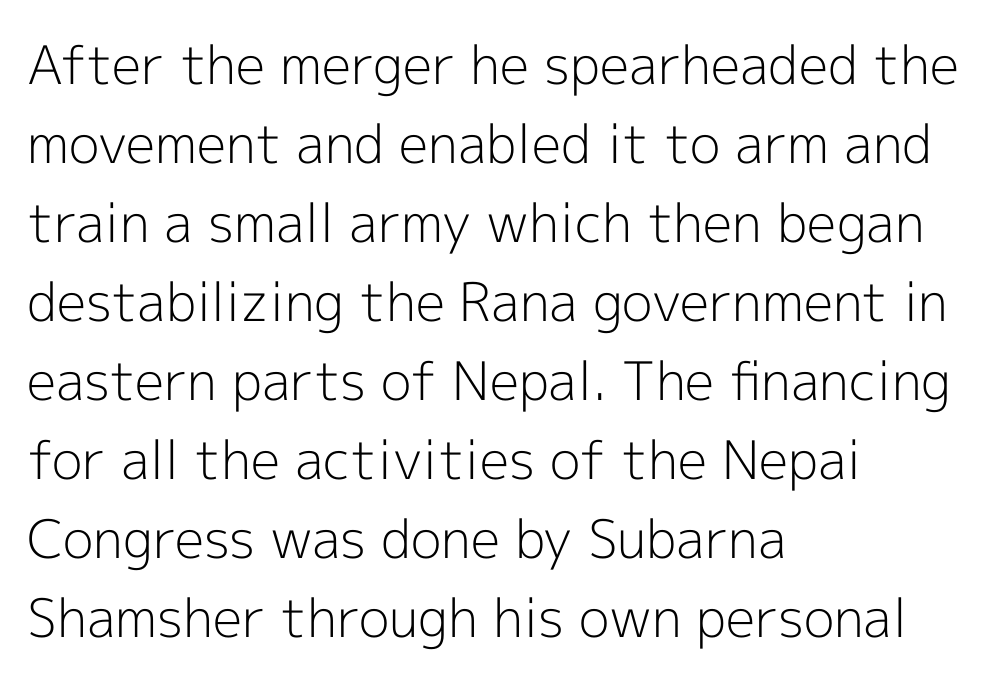
The image shows 53 px light sans-serif type, upright; set left-aligned, normal line spacing (1.49x), normal letter spacing, not underlined; a medium x-height.
